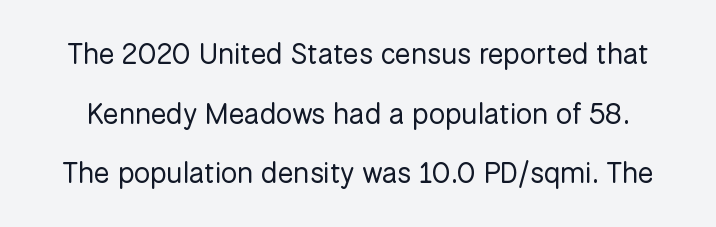
The image shows 29 px regular-weight sans-serif type, upright; set loose line spacing (2.06x), normal letter spacing, not underlined; low stroke contrast and a medium x-height.
